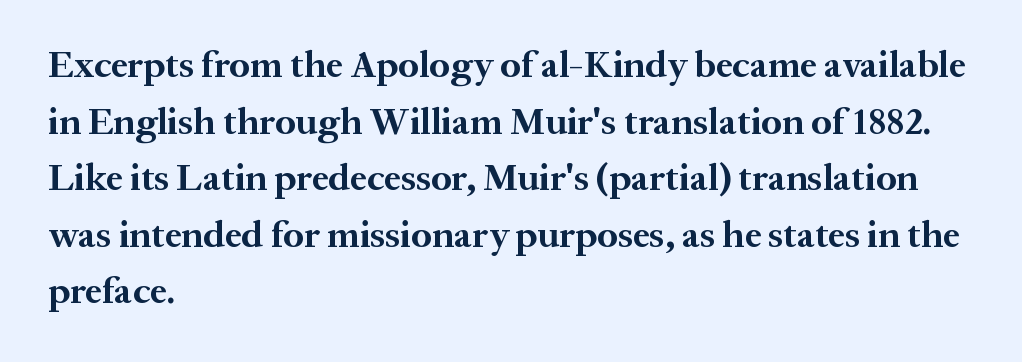
{"serif": "yes", "italic": "no", "bold": "yes", "weight": "bold", "width": "normal", "stroke_contrast": "medium", "x_height": "medium", "monospaced": "no", "underline": "no", "align": "left", "line_spacing": "normal", "line_spacing_ratio": 1.49, "letter_spacing": "normal", "letter_spacing_em": 0.0, "glyph_px": 38}
